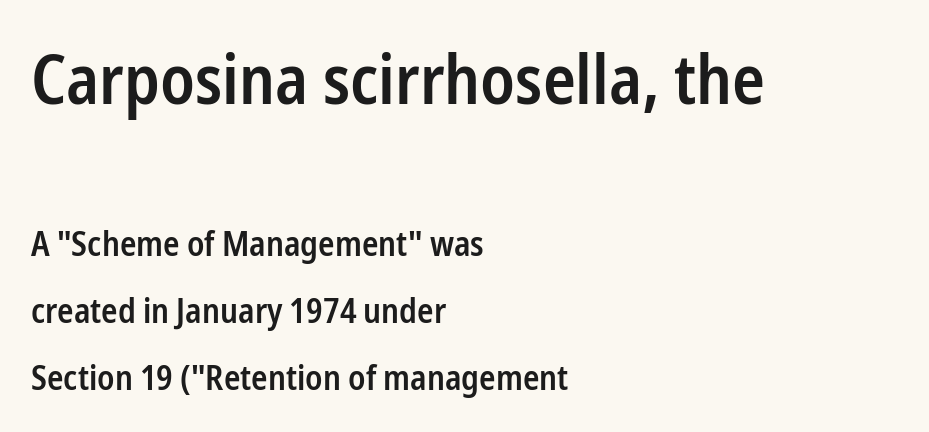
Q: Is the text bold? A: Semi-bold.
Q: Is the text italic (slanted)? A: No, it is upright.
Q: Is the typeface a serif or a sans-serif typeface? A: Sans-serif.
Q: Is the text underlined? A: No.
Q: How is the paragraph aligned? A: Left-aligned.
Q: Is the spacing between letters normal or unusually wide? A: Normal.
Q: Is the spacing between lines tight, normal or loose? A: Loose.
Q: Which block of text is set in a larger size, the first (top) or the second (bottom)? A: The first (top) one.
Q: Width (condensed, normal, or wide)? A: Condensed.
Q: Stroke contrast? A: Low.
Q: x-height? A: Medium.
Q: Monospaced? A: No.
